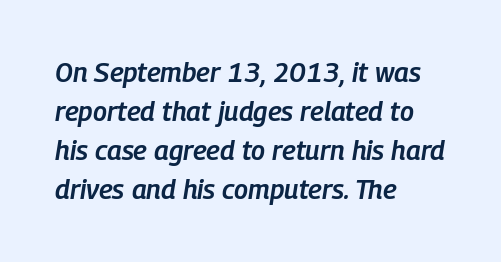
The rendering applies a slant to the glyphs. The gaps between neighbouring characters are ordinary and unremarkable. Unmarked baselines from the first word to the last. Regular leading.
